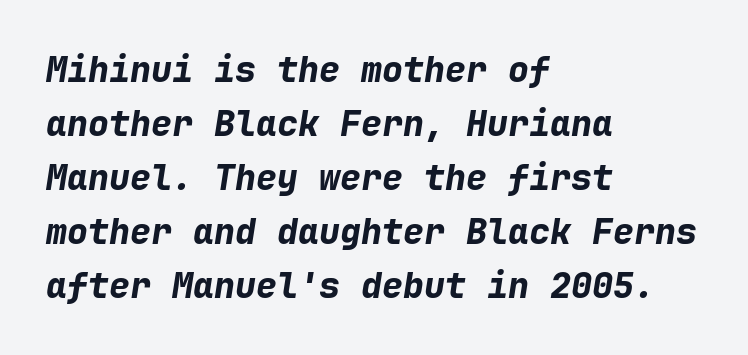
The letterforms sit shoulder to shoulder at normal distance. The typesetter chose a ragged-right arrangement here. A typesetter would mark this as italic. Plain, unruled lines of type. Leading: standard. Looks like terminal output: every glyph gets an equal slot.
